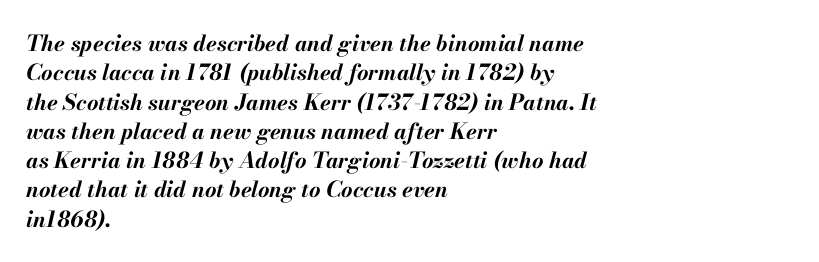
The image shows 22 px bold type, italic (leaning right); set left-aligned, normal line spacing (1.33x), normal letter spacing, not underlined.
